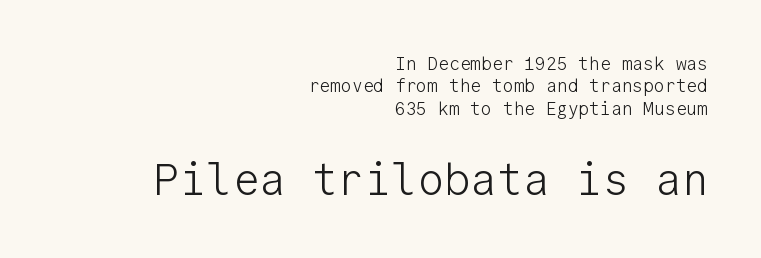
The image shows 44 px light sans-serif type, upright, monospaced; set right-aligned, line spacing 1.24x, normal letter spacing, not underlined; the second (bottom) block is 2.44x larger; low stroke contrast and a medium x-height.
